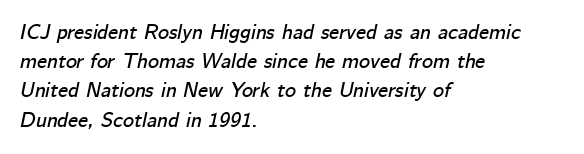
The image shows 21 px text type, italic (leaning right); set left-aligned, normal line spacing (1.39x), normal letter spacing, not underlined.
